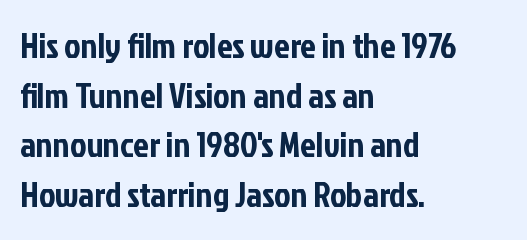
{"serif": "no", "italic": "no", "width": "condensed", "stroke_contrast": "low", "x_height": "medium", "monospaced": "no", "underline": "no", "align": "left", "line_spacing": "normal", "line_spacing_ratio": 1.42, "letter_spacing": "normal", "letter_spacing_em": 0.0, "glyph_px": 35}
